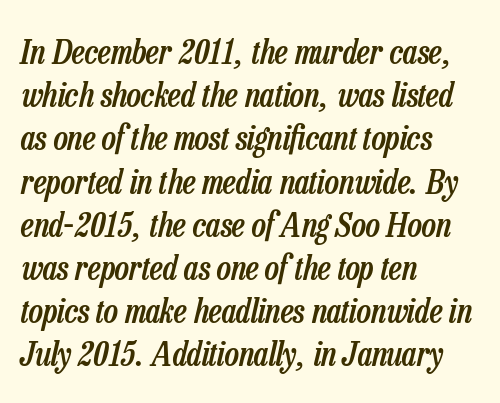
The image shows 34 px semibold, condensed type, italic (leaning right); set left-aligned, normal line spacing (1.27x), normal letter spacing, not underlined; low stroke contrast and a medium x-height.
